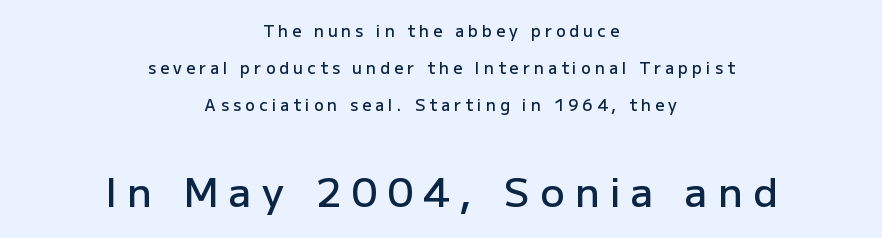
The font's upright variant was chosen for this text. The block sitting lower on the canvas is the one with enlarged characters. The letterforms stand isolated, each surrounded by extra space. Type style note: lacks serifs. I'd describe the lettering as semibold — firm but not a full bold. The passage is arranged like a title page — every line centered.
